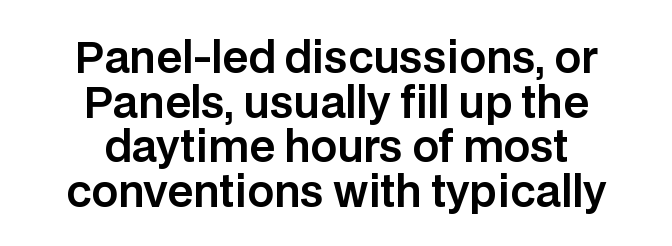
Here the designer chose a conventional face with non-uniform glyph widths. Leftover space on each line is divided equally before and after the words. You could barely slide anything between these rows. There is no visible air inserted between adjacent glyphs. Beneath every word, the page is bare.
